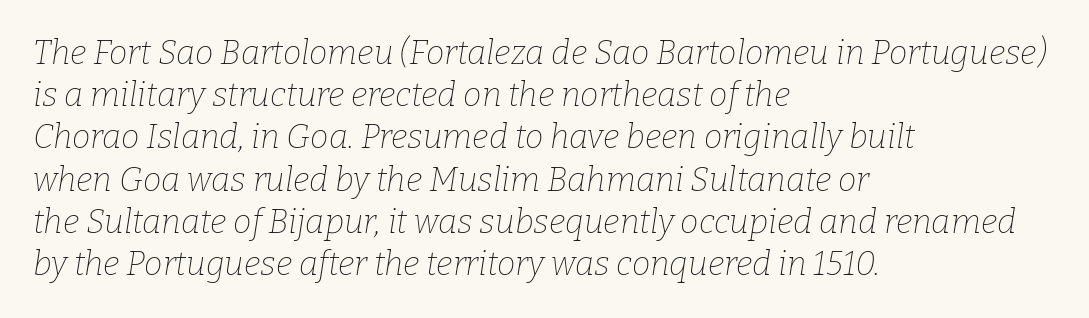
{"serif": "yes", "italic": "yes", "lean": "right", "slant_degrees": 9, "bold": "no", "weight": "thin", "width": "normal", "stroke_contrast": "low", "x_height": "medium", "monospaced": "no", "underline": "no", "align": "left", "line_spacing": "normal", "line_spacing_ratio": 1.28, "letter_spacing": "normal", "letter_spacing_em": 0.0, "glyph_px": 33}
